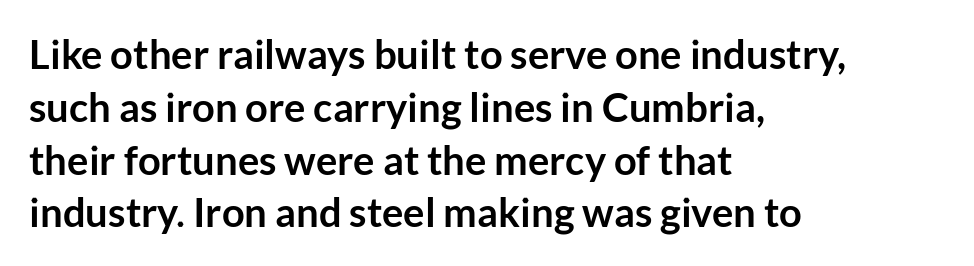
The image shows 40 px semibold sans-serif type, upright; set left-aligned, normal line spacing (1.32x), normal letter spacing, not underlined; low stroke contrast and a medium x-height.
